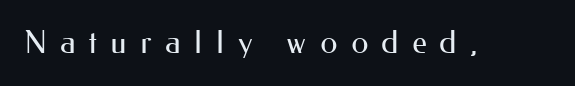
Vertical strokes here are truly vertical. Descenders are the only things crossing below the line. Spacing verdict: proportional, widths tailored to each character. The glyphs in this specimen are sans serif. Compared with a typical body face, this is equally light or lighter still.
